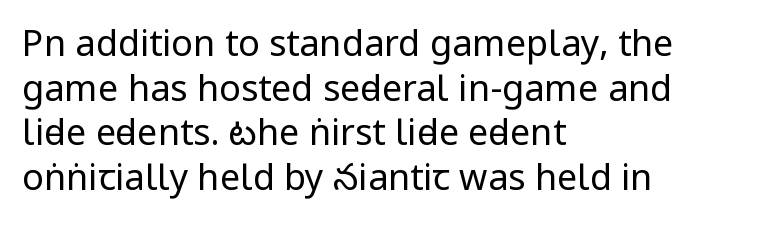
This rendering leaves character spacing at its baseline value. Varying glyph widths throughout — classic text-font behaviour. The text was rendered using a sans face with plain stroke endings. The paragraph has a hard left edge and a soft right edge.
